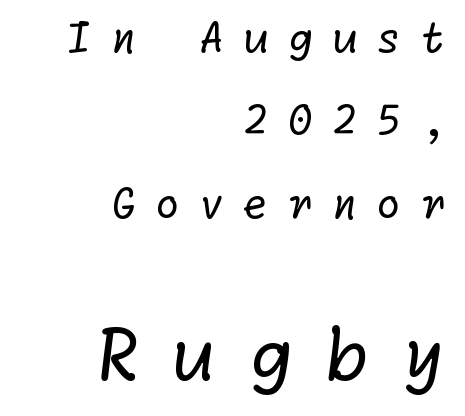
The image shows 71 px regular-weight sans-serif type; set right-aligned, loose line spacing (2.02x), unusually wide letter spacing (+0.46 em), not underlined; the second (bottom) block is 1.73x larger; low stroke contrast and a medium x-height.
